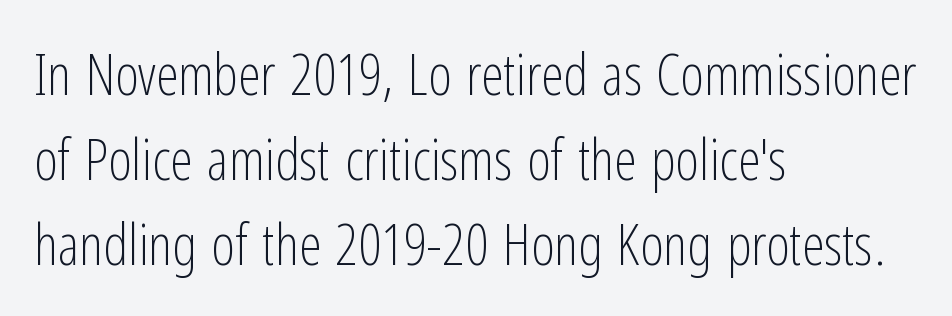
Q: Is the text bold? A: No.
Q: Is the text italic (slanted)? A: No, it is upright.
Q: Is the typeface a serif or a sans-serif typeface? A: Sans-serif.
Q: Is the text underlined? A: No.
Q: How is the paragraph aligned? A: Left-aligned.
Q: Is the spacing between letters normal or unusually wide? A: Normal.
Q: Is the spacing between lines tight, normal or loose? A: Normal.
Q: Width (condensed, normal, or wide)? A: Condensed.
Q: Stroke contrast? A: Low.
Q: x-height? A: Medium.
Q: Monospaced? A: No.
